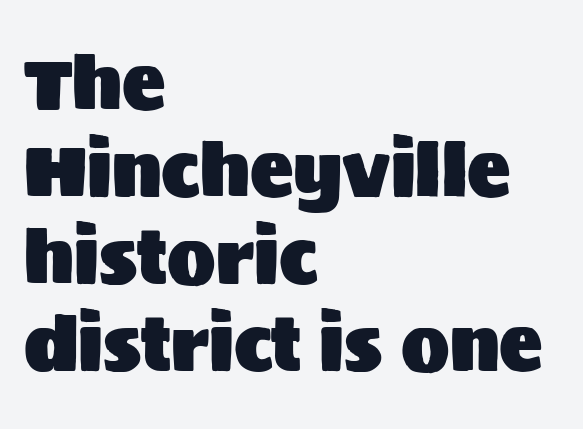
Q: Is the text italic (slanted)? A: No, it is upright.
Q: Is the typeface a serif or a sans-serif typeface? A: Sans-serif.
Q: Is the text underlined? A: No.
Q: How is the paragraph aligned? A: Left-aligned.
Q: Is the spacing between letters normal or unusually wide? A: Normal.
Q: Width (condensed, normal, or wide)? A: Normal.
Q: Stroke contrast? A: Medium.
Q: x-height? A: Large.
Q: Monospaced? A: No.
